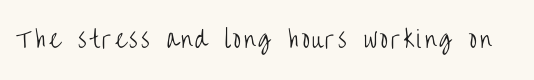
Q: Is the text bold? A: No.
Q: Is the text italic (slanted)? A: No, it is upright.
Q: Is the text underlined? A: No.
